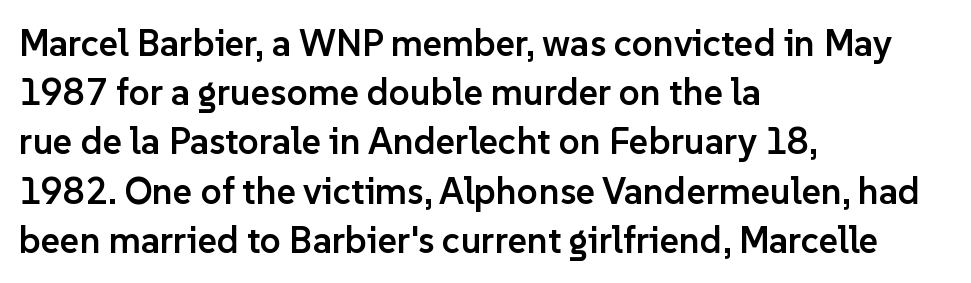
Italic? Not at all — the glyphs are vertical. Stroke thickness is moderately raised; the sample reads as semibold. Is there much room between lines? A standard amount, neither cramped nor airy. Compared with typical body copy, the letter spacing here is the same.
